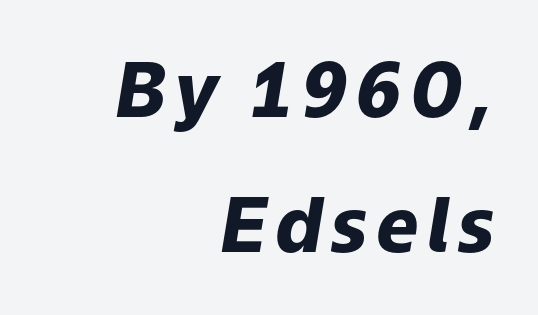
On the weight axis this lands at bold, roughly 700. The face used here is proportionally spaced, like ordinary book or web type. All the whitespace from short lines collects on the left. This rendering features lettering with no underline. The axis of the letterforms is tilted away from vertical.
